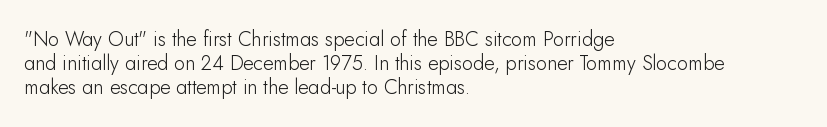
The image shows 20 px text type, upright; set left-aligned, line spacing 1.21x, normal letter spacing, not underlined.
